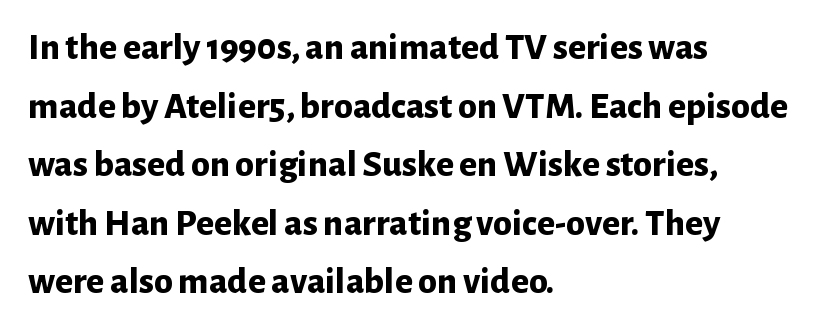
The image shows 38 px bold sans-serif type, upright; set left-aligned, normal line spacing (1.54x), normal letter spacing, not underlined; low stroke contrast and a medium x-height.
